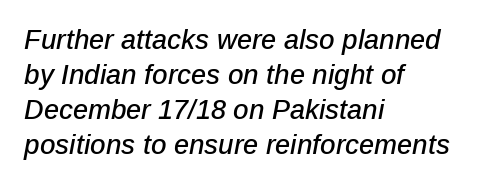
The image shows 27 px text type, italic (leaning right); set left-aligned, normal line spacing (1.3x), normal letter spacing, not underlined.
